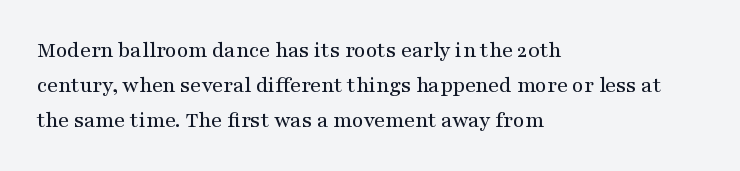
Q: Is the text italic (slanted)? A: No, it is upright.
Q: Is the text underlined? A: No.
Q: How is the paragraph aligned? A: Left-aligned.
Q: Is the spacing between letters normal or unusually wide? A: Normal.
Q: Is the spacing between lines tight, normal or loose? A: Normal.
